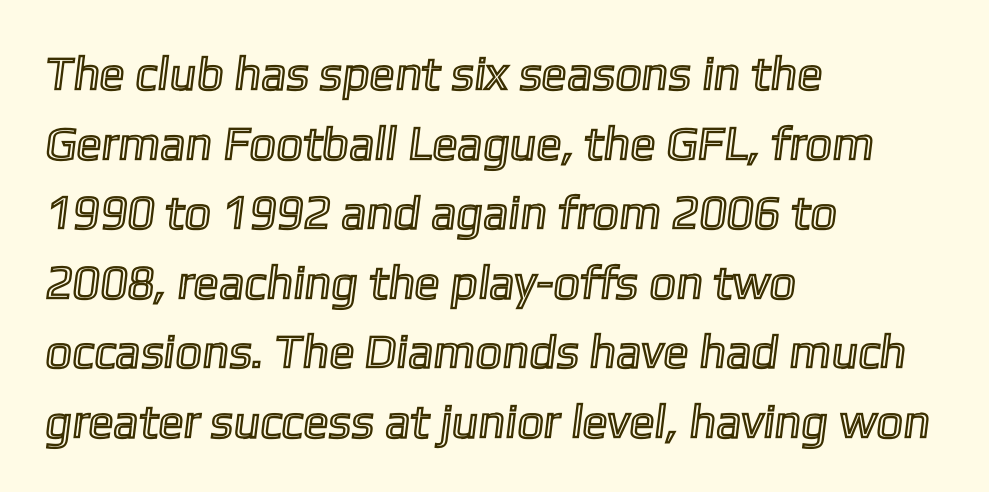
Spacing verdict: proportional, widths tailored to each character. Line starts are locked; line ends wander. The passage shown has conventional tracking throughout. Reading down the column, the eye jumps a familiar distance to each next line.
